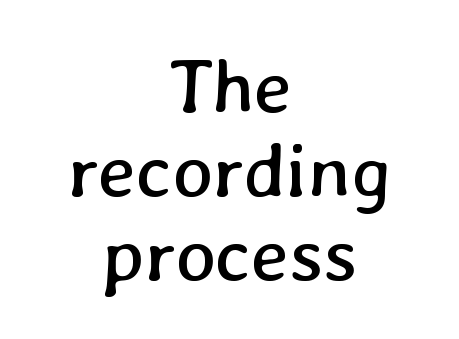
{"bold": "no", "weight": "regular", "width": "normal", "stroke_contrast": "low", "x_height": "medium", "monospaced": "no", "underline": "no", "align": "center", "line_spacing": "tight", "line_spacing_ratio": 1.09, "letter_spacing": "normal", "letter_spacing_em": 0.0, "glyph_px": 77}
